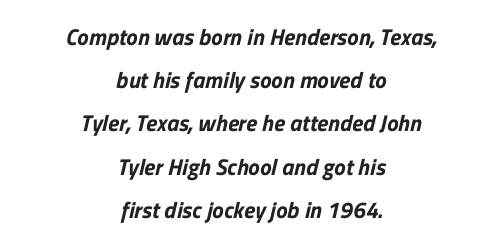
Q: Is the text underlined? A: No.
Q: How is the paragraph aligned? A: Centered.
Q: Is the spacing between letters normal or unusually wide? A: Normal.
